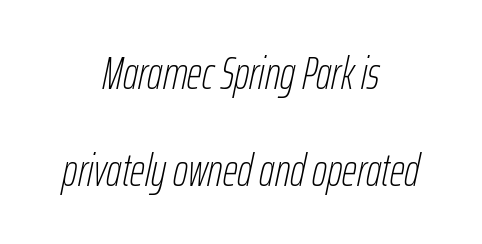
{"italic": "yes", "lean": "right", "slant_degrees": 12, "bold": "no", "weight": "thin", "width": "condensed", "stroke_contrast": "low", "x_height": "medium", "monospaced": "no", "underline": "no", "align": "center", "line_spacing": "loose", "line_spacing_ratio": 2.11, "letter_spacing": "normal", "letter_spacing_em": 0.0, "glyph_px": 46}
